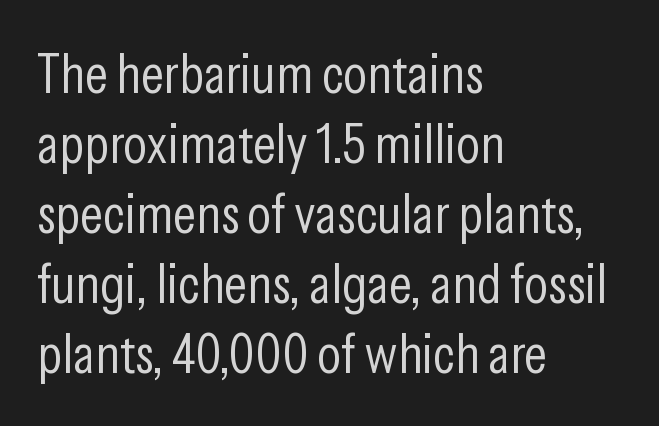
{"serif": "no", "italic": "no", "bold": "no", "weight": "light", "width": "condensed", "stroke_contrast": "low", "x_height": "medium", "monospaced": "no", "underline": "no", "align": "left", "line_spacing": "normal", "line_spacing_ratio": 1.25, "letter_spacing": "normal", "letter_spacing_em": 0.0, "glyph_px": 56}
